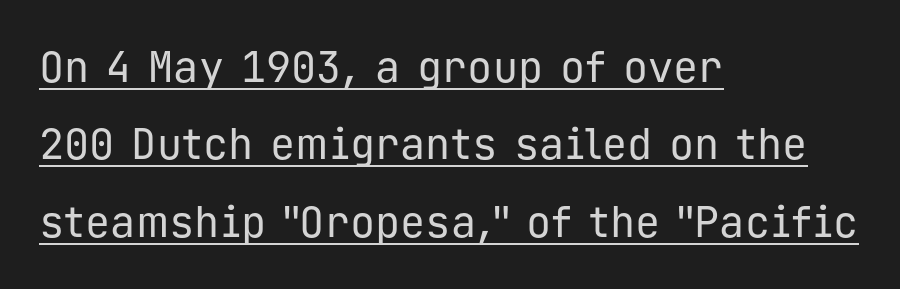
{"serif": "no", "italic": "no", "bold": "no", "weight": "regular", "width": "normal", "stroke_contrast": "low", "x_height": "medium", "monospaced": "yes", "underline": "yes", "align": "left", "line_spacing_ratio": 1.84, "letter_spacing": "normal", "letter_spacing_em": 0.0, "glyph_px": 42}
